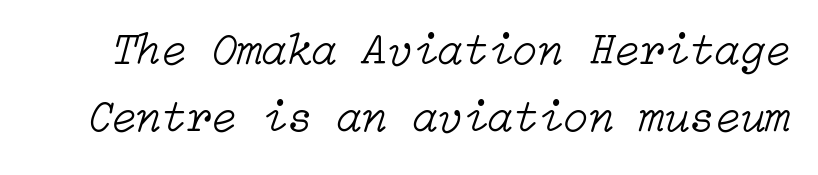
{"italic": "yes", "lean": "right", "slant_degrees": 15, "bold": "no", "weight": "light", "width": "normal", "stroke_contrast": "low", "x_height": "medium", "underline": "no", "line_spacing": "normal", "line_spacing_ratio": 1.46, "letter_spacing": "normal", "letter_spacing_em": 0.0, "glyph_px": 46}
